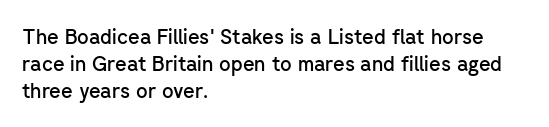
The image shows 20 px text type, upright; set left-aligned, normal line spacing (1.36x), normal letter spacing, not underlined.
